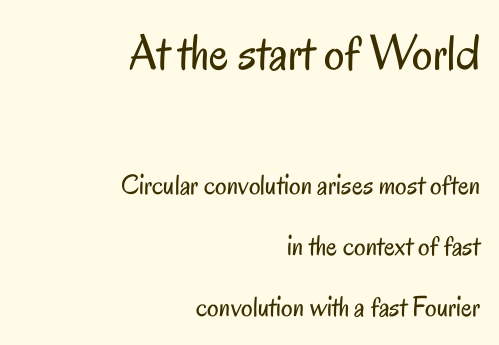
The image shows 51 px regular-weight, condensed sans-serif type, upright; set right-aligned, loose line spacing (2.09x), normal letter spacing, not underlined; the first (top) block is 1.76x larger; low stroke contrast and a small x-height.
